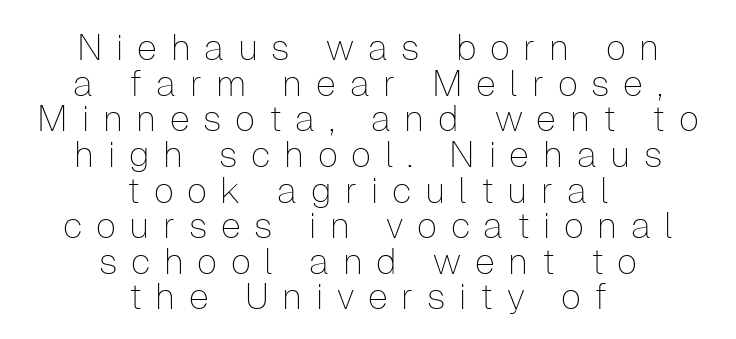
Q: Is the text bold? A: No.
Q: Is the text italic (slanted)? A: No, it is upright.
Q: Is the typeface a serif or a sans-serif typeface? A: Sans-serif.
Q: Is the text underlined? A: No.
Q: How is the paragraph aligned? A: Centered.
Q: Is the spacing between letters normal or unusually wide? A: Unusually wide.
Q: Is the spacing between lines tight, normal or loose? A: Tight.
Q: Width (condensed, normal, or wide)? A: Normal.
Q: Stroke contrast? A: Low.
Q: x-height? A: Medium.
Q: Monospaced? A: No.
